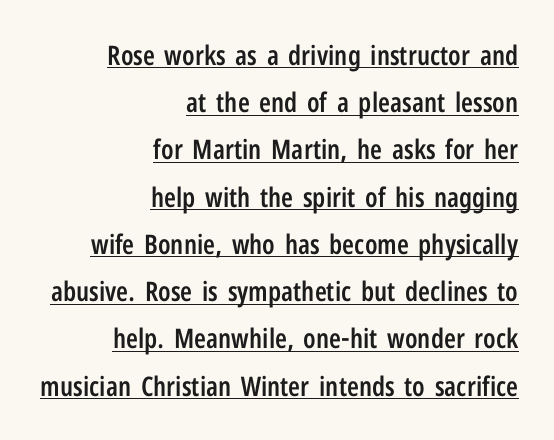
Stems and bowls a touch heavier than normal — semibold. Does a line run under the words? Yes, clearly. Teacher's note: observe the even right margin — that is flush-right alignment. Characters follow at the spacing the type designer built in. Every character sits straight up, as roman type does.
